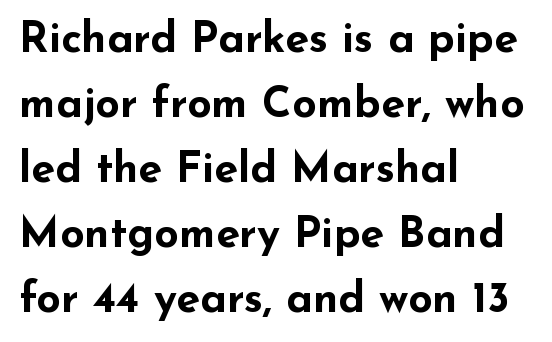
Do the characters align in a grid? No, the font is proportional. This sample uses an upright cut, with every glyph sitting square on the baseline. Only glyphs here, with clear space below each row. What stands out about the letter spacing? Nothing — it is the standard amount.
